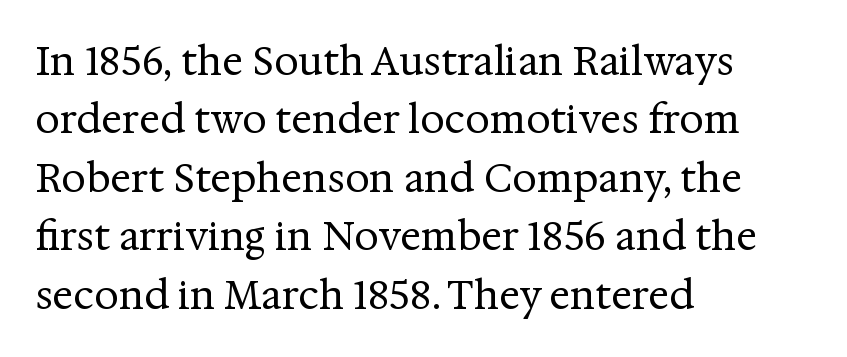
The image shows 39 px regular-weight serif type, upright; set left-aligned, normal line spacing (1.5x), normal letter spacing, not underlined; medium stroke contrast and a medium x-height.
